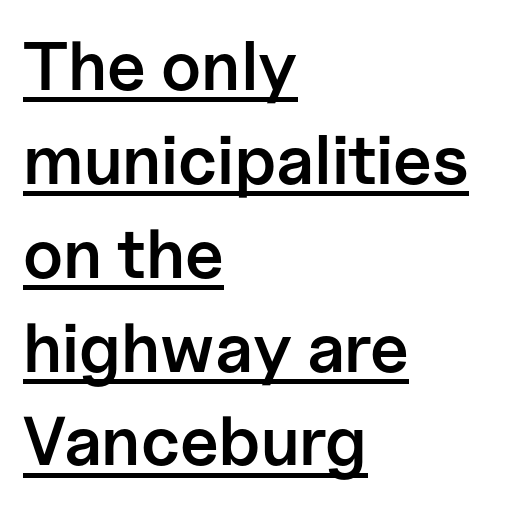
Q: Is the text bold? A: Semi-bold.
Q: Is the text italic (slanted)? A: No, it is upright.
Q: Is the typeface a serif or a sans-serif typeface? A: Sans-serif.
Q: Is the text underlined? A: Yes.
Q: How is the paragraph aligned? A: Left-aligned.
Q: Is the spacing between letters normal or unusually wide? A: Normal.
Q: Is the spacing between lines tight, normal or loose? A: Normal.
Q: Width (condensed, normal, or wide)? A: Normal.
Q: Stroke contrast? A: Low.
Q: x-height? A: Medium.
Q: Monospaced? A: No.
